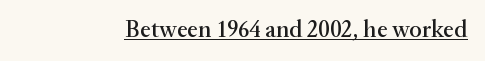
Default kerning and tracking; the words read as compact shapes. Notice how the stems are strictly vertical — no italics here. The glyphs are accompanied by a horizontal stroke just below them.
